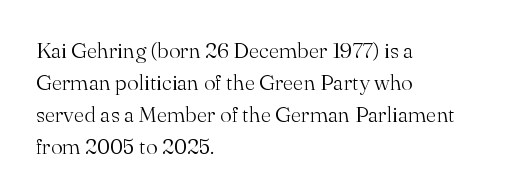
The image shows 22 px text type, upright; set left-aligned, normal line spacing (1.45x), normal letter spacing, not underlined.
